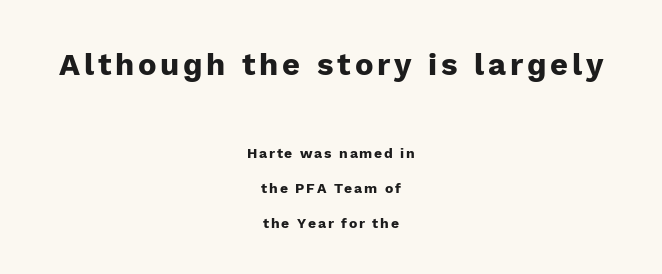
This layout puts the oversized block above and the modest block below. Notice how thick the strokes are: this is what a full bold looks like. Descenders hang freely into open space. The passage is arranged like a title page — every line centered. These lines stand farther apart than default settings would place them. Each letter keeps its own natural width here, so spacing adapts to shape.
